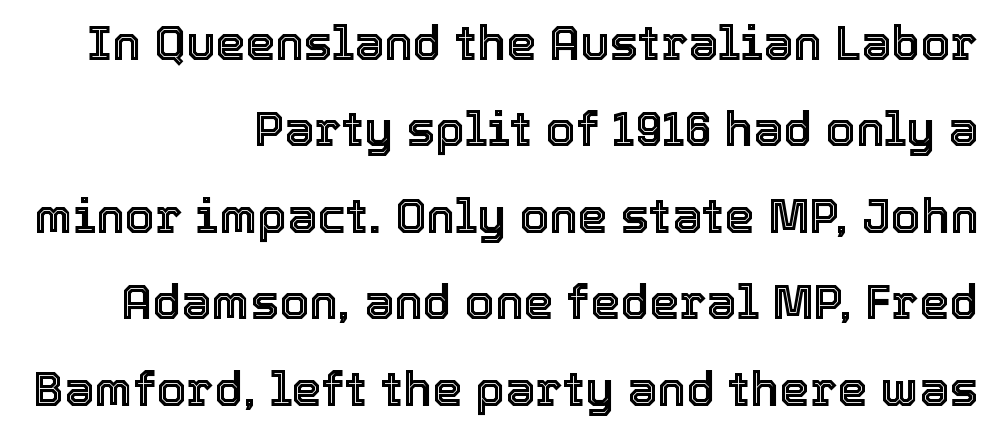
{"italic": "no", "width": "normal", "x_height": "medium", "monospaced": "no", "underline": "no", "align": "right", "line_spacing_ratio": 1.8, "letter_spacing": "normal", "letter_spacing_em": 0.0, "glyph_px": 48}
